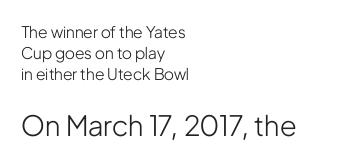
To sum up the face: it is a sans, with no serifs. Larger block? The one below; the one above is distinctly smaller. The lines sit at an ordinary, default distance from one another. These lines are rendered in a variable-pitch font.
